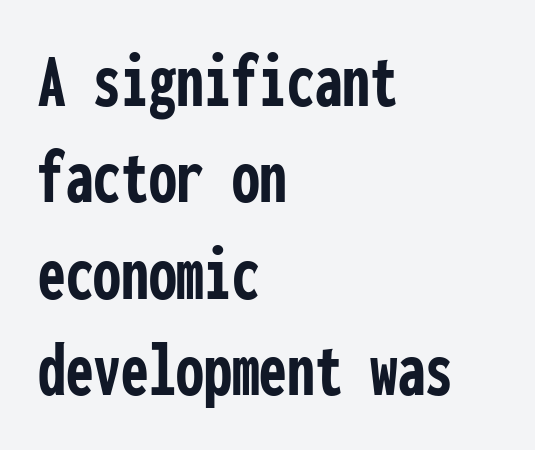
The tracking reads as untouched default to a designer's eye. Students, this is bold: see how much ink each stroke carries. Nope, no serifs anywhere on these letters. Every row of glyphs begins at an identical x-position on the left.
